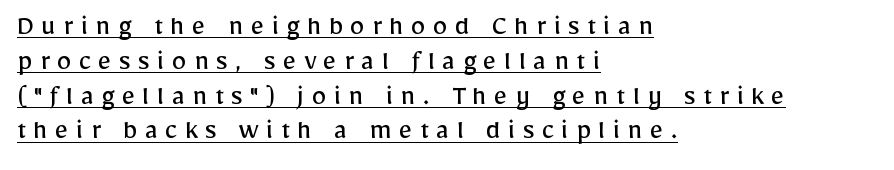
Q: Is the text bold? A: No.
Q: Is the text italic (slanted)? A: No, it is upright.
Q: Is the typeface a serif or a sans-serif typeface? A: Sans-serif.
Q: Is the text underlined? A: Yes.
Q: How is the paragraph aligned? A: Left-aligned.
Q: Is the spacing between letters normal or unusually wide? A: Unusually wide.
Q: Width (condensed, normal, or wide)? A: Normal.
Q: Stroke contrast? A: Low.
Q: x-height? A: Medium.
Q: Monospaced? A: No.
